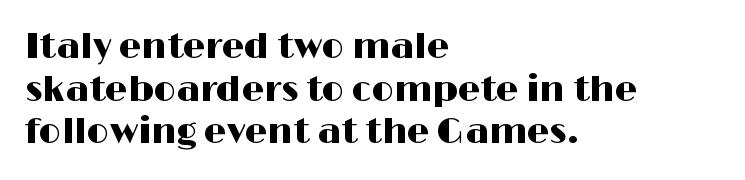
The passage shown has conventional tracking throughout. The letters stand upright; this is a roman face. The rendering uses natural spacing where letterforms have individual widths. The passage shown is typeset with a sans-serif family. This rendering uses left alignment, leaving the right contour irregular.
